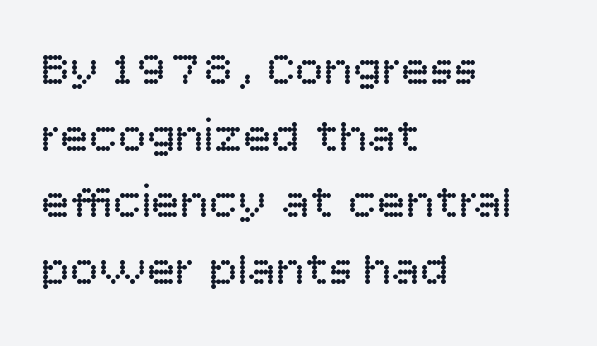
{"serif": "no", "italic": "no", "bold": "no", "weight": "regular", "width": "normal", "stroke_contrast": "low", "x_height": "large", "monospaced": "no", "underline": "no", "align": "left", "line_spacing": "normal", "line_spacing_ratio": 1.39, "letter_spacing": "normal", "letter_spacing_em": 0.0, "glyph_px": 48}
